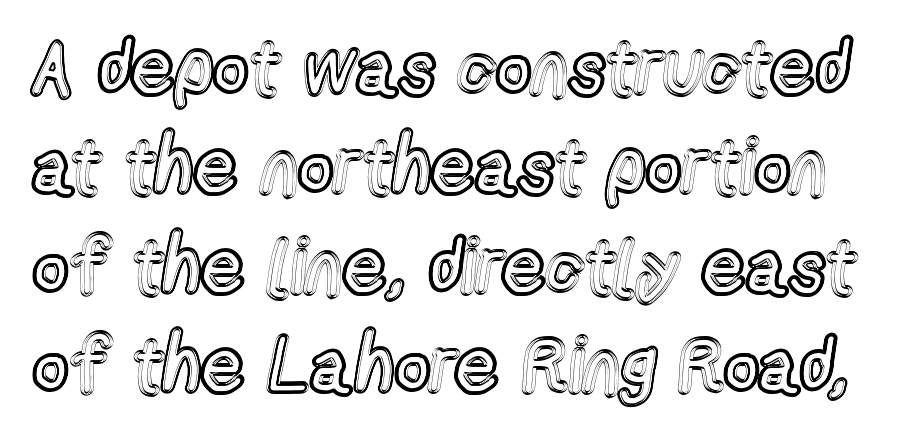
{"width": "condensed", "x_height": "medium", "monospaced": "no", "underline": "no", "line_spacing": "normal", "line_spacing_ratio": 1.29, "letter_spacing": "normal", "letter_spacing_em": 0.0, "glyph_px": 77}
